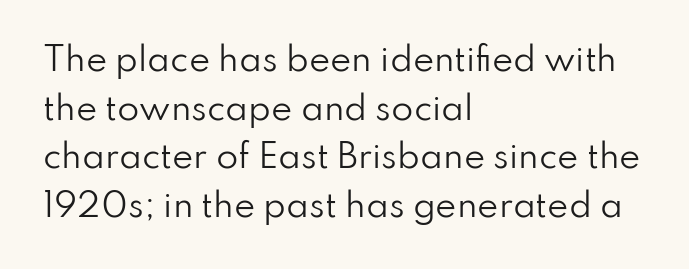
The image shows 32 px regular-weight sans-serif type, upright; set left-aligned, normal line spacing (1.52x), normal letter spacing, not underlined; low stroke contrast and a small x-height.
